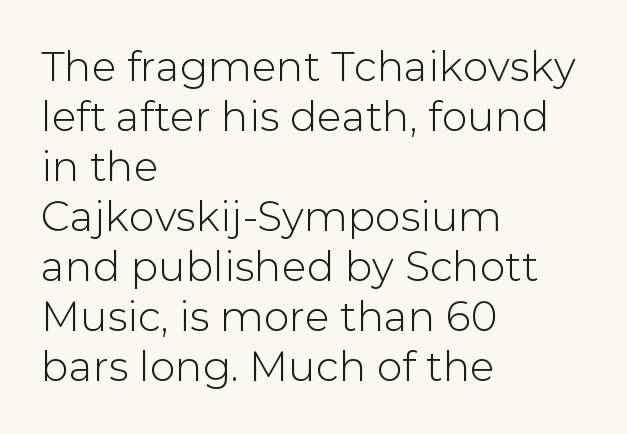
{"serif": "no", "italic": "no", "width": "normal", "stroke_contrast": "low", "x_height": "medium", "monospaced": "no", "underline": "no", "align": "left", "line_spacing_ratio": 1.22, "letter_spacing": "normal", "letter_spacing_em": 0.0, "glyph_px": 41}
